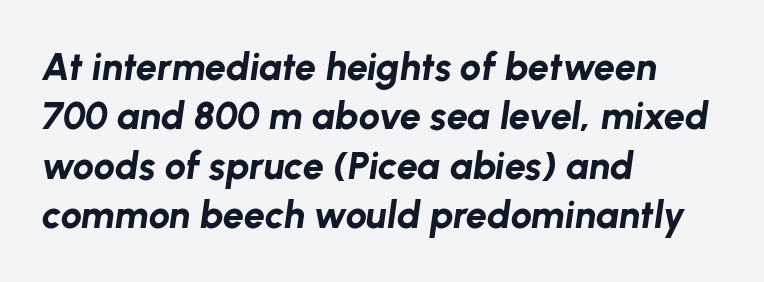
{"italic": "yes", "lean": "right", "slant_degrees": 8, "bold": "yes", "weight": "bold", "width": "normal", "stroke_contrast": "low", "x_height": "medium", "monospaced": "no", "underline": "no", "align": "left", "line_spacing": "normal", "line_spacing_ratio": 1.3, "letter_spacing": "normal", "letter_spacing_em": 0.0, "glyph_px": 38}
